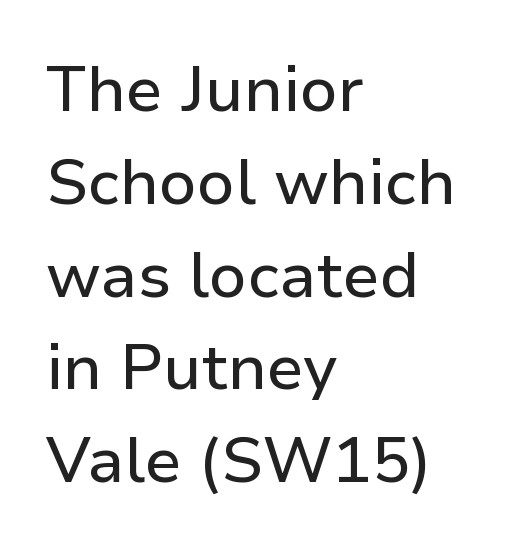
The image shows 64 px sans-serif type, upright; set left-aligned, normal line spacing (1.45x), normal letter spacing, not underlined; low stroke contrast and a medium x-height.
